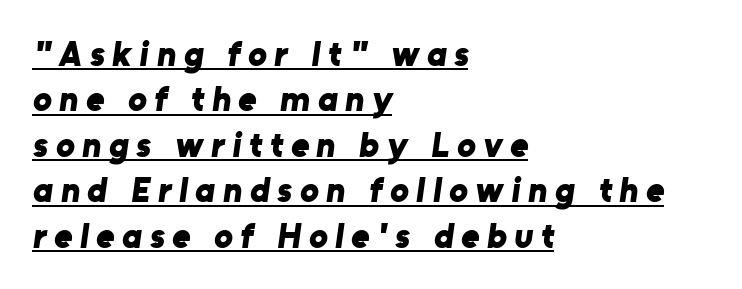
Layout note: lines flush left. Stroke thickness is high; the sample reads as a true bold. Spacing verdict: proportional, widths tailored to each character. The glyphs are accompanied by a horizontal stroke just below them.
